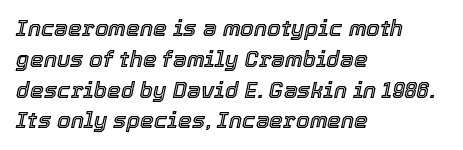
{"italic": "yes", "lean": "right", "slant_degrees": 12, "underline": "no", "align": "left", "line_spacing": "normal", "line_spacing_ratio": 1.4, "letter_spacing": "normal", "letter_spacing_em": 0.0, "glyph_px": 22}
